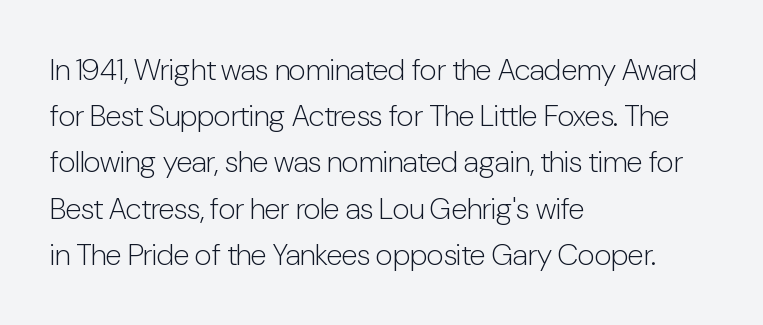
{"serif": "no", "italic": "no", "bold": "no", "weight": "light", "width": "condensed", "stroke_contrast": "low", "x_height": "medium", "monospaced": "no", "underline": "no", "align": "left", "line_spacing": "normal", "line_spacing_ratio": 1.54, "letter_spacing": "normal", "letter_spacing_em": 0.0, "glyph_px": 30}
